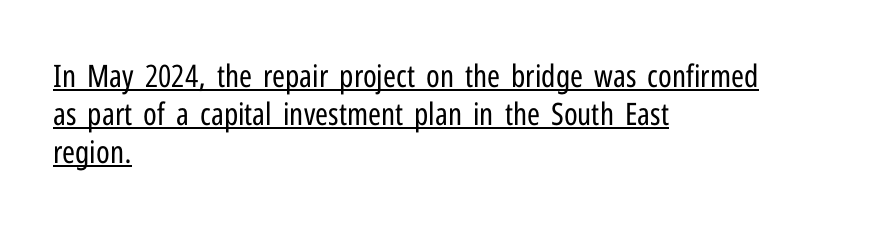
Line starts are locked; line ends wander. Like a heading marked for emphasis, these lines bear an underscore. Stroke terminals: plain, sans-serif. Honestly, the letter spacing is just normal — you wouldn't notice it. The letters stand straight up with perfectly vertical stems.
